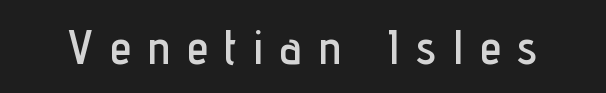
{"serif": "no", "italic": "no", "width": "condensed", "stroke_contrast": "low", "x_height": "medium", "monospaced": "no", "underline": "no", "letter_spacing": "wide", "letter_spacing_em": 0.36, "glyph_px": 48}
